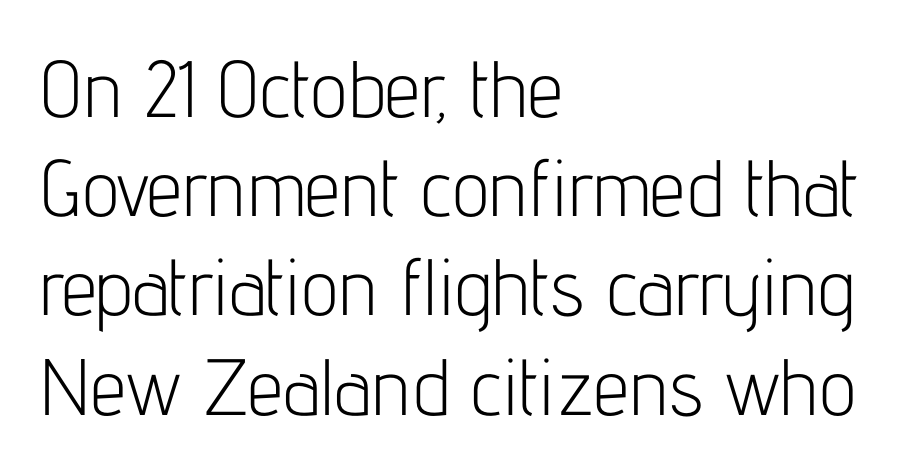
This sample uses a sans-serif face. Caption: face not bold, strokes unweighted. Tall strokes in this sample are plumb rather than angled. No word sits above an underline. Horizontal alignment here is leftward, the default for most running prose.
